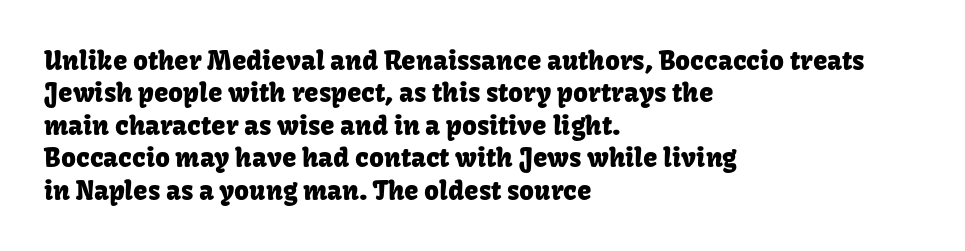
These lines sit exactly where default settings would place them. The letters stand upright; this is a roman face. Typeset ragged right — the left edge is the straight one. Just letters on the line, the space beneath them empty. Caption: standard tracking, unaltered.
